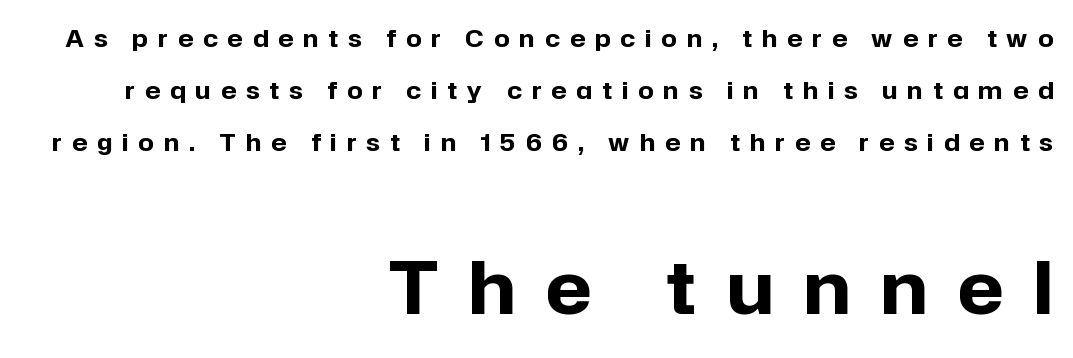
{"serif": "no", "italic": "no", "bold": "yes", "weight": "bold", "width": "normal", "stroke_contrast": "low", "x_height": "medium", "monospaced": "no", "underline": "no", "align": "right", "line_spacing": "loose", "line_spacing_ratio": 2.16, "letter_spacing": "wide", "letter_spacing_em": 0.42, "larger_block": "second", "size_ratio": 3.04, "glyph_px": 73}
